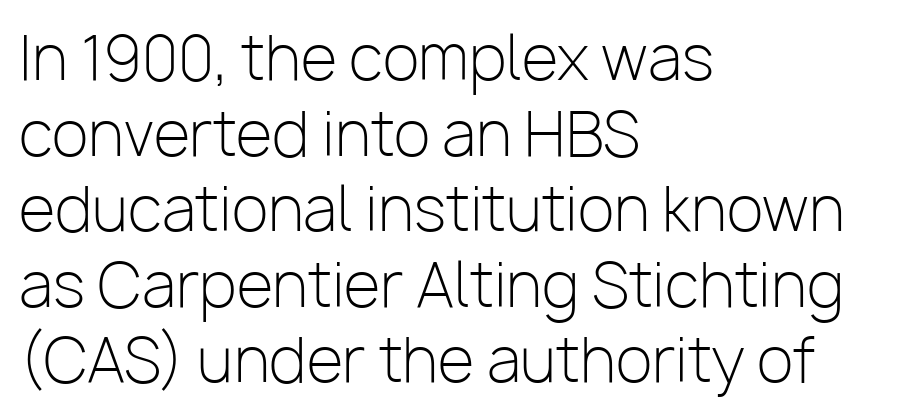
Q: Is the text bold? A: No.
Q: Is the text italic (slanted)? A: No, it is upright.
Q: Is the typeface a serif or a sans-serif typeface? A: Sans-serif.
Q: Is the text underlined? A: No.
Q: How is the paragraph aligned? A: Left-aligned.
Q: Is the spacing between letters normal or unusually wide? A: Normal.
Q: Is the spacing between lines tight, normal or loose? A: Normal.
Q: Width (condensed, normal, or wide)? A: Normal.
Q: Stroke contrast? A: Low.
Q: x-height? A: Medium.
Q: Monospaced? A: No.
